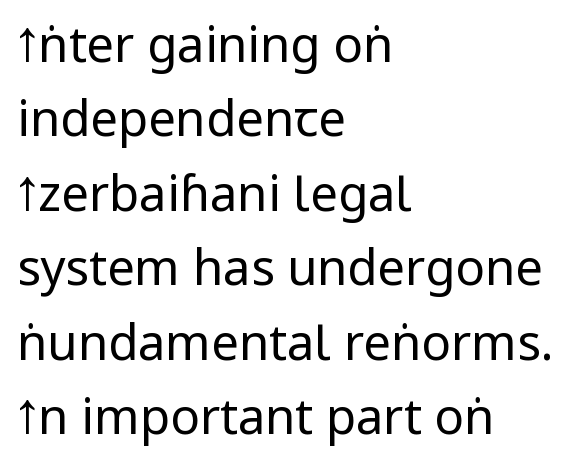
Q: Is the text bold? A: No.
Q: Is the text italic (slanted)? A: No, it is upright.
Q: Is the typeface a serif or a sans-serif typeface? A: Sans-serif.
Q: Is the text underlined? A: No.
Q: How is the paragraph aligned? A: Left-aligned.
Q: Is the spacing between letters normal or unusually wide? A: Normal.
Q: Is the spacing between lines tight, normal or loose? A: Normal.
Q: Width (condensed, normal, or wide)? A: Condensed.
Q: Stroke contrast? A: Low.
